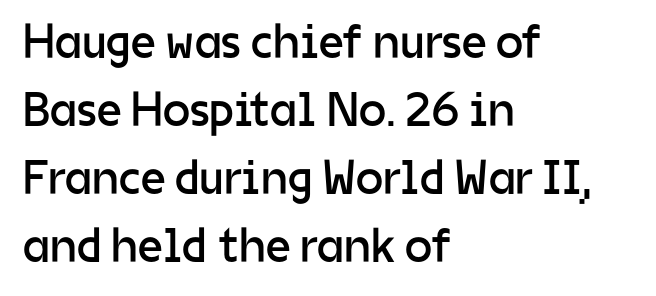
{"serif": "no", "italic": "no", "bold": "no", "weight": "regular", "width": "normal", "stroke_contrast": "low", "x_height": "medium", "monospaced": "no", "underline": "no", "align": "left", "line_spacing": "normal", "line_spacing_ratio": 1.39, "letter_spacing": "normal", "letter_spacing_em": 0.0, "glyph_px": 49}
